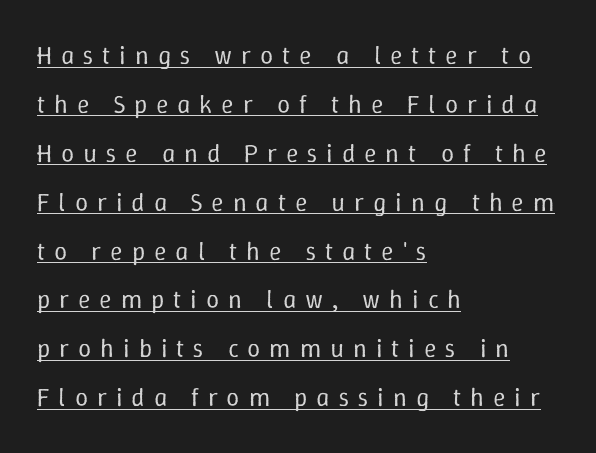
{"italic": "no", "bold": "no", "underline": "yes", "align": "left", "line_spacing_ratio": 1.88, "letter_spacing": "wide", "letter_spacing_em": 0.34, "glyph_px": 26}
